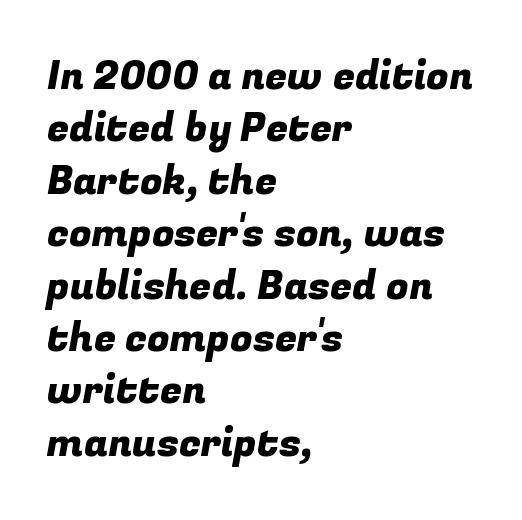
{"serif": "no", "width": "normal", "stroke_contrast": "low", "x_height": "medium", "monospaced": "no", "underline": "no", "align": "left", "line_spacing": "normal", "line_spacing_ratio": 1.31, "letter_spacing": "normal", "letter_spacing_em": 0.0, "glyph_px": 40}
